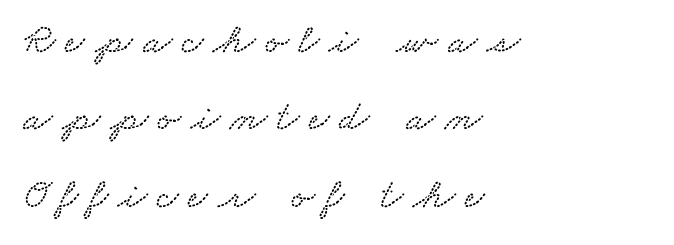
Varying glyph widths throughout — classic text-font behaviour. A bare baseline throughout the passage. The compositor pushed each line to the left boundary. The tracking reads as deliberately expanded to a designer's eye.
